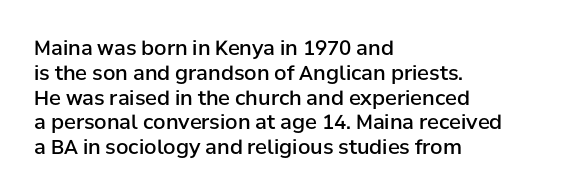
Where is the straight margin? On the left. These words are printed semibold, heavier than regular yet not bold. Designer's note — italics off, roman on. The space beneath each line is pristine and unruled. Words appear dense and cohesive because spacing is normal.
